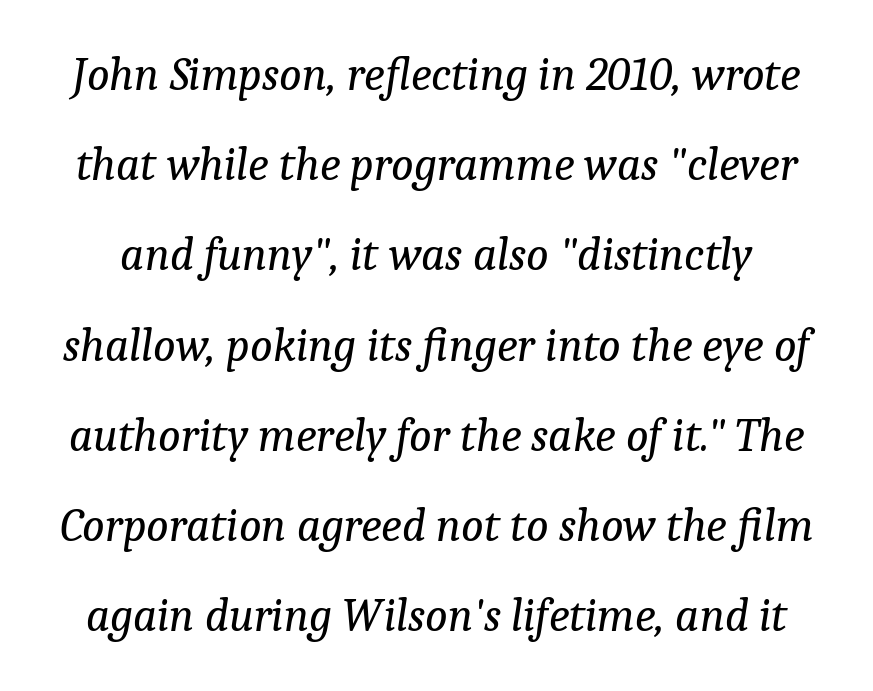
These glyphs show unthickened strokes, regular width or finer. Looks like regular typesetting: each glyph gets only the width it needs. Caption: standard tracking, unaltered. The glyphs in this specimen are seriffed. Lines of text with bare space underneath. Posture: slanted.
